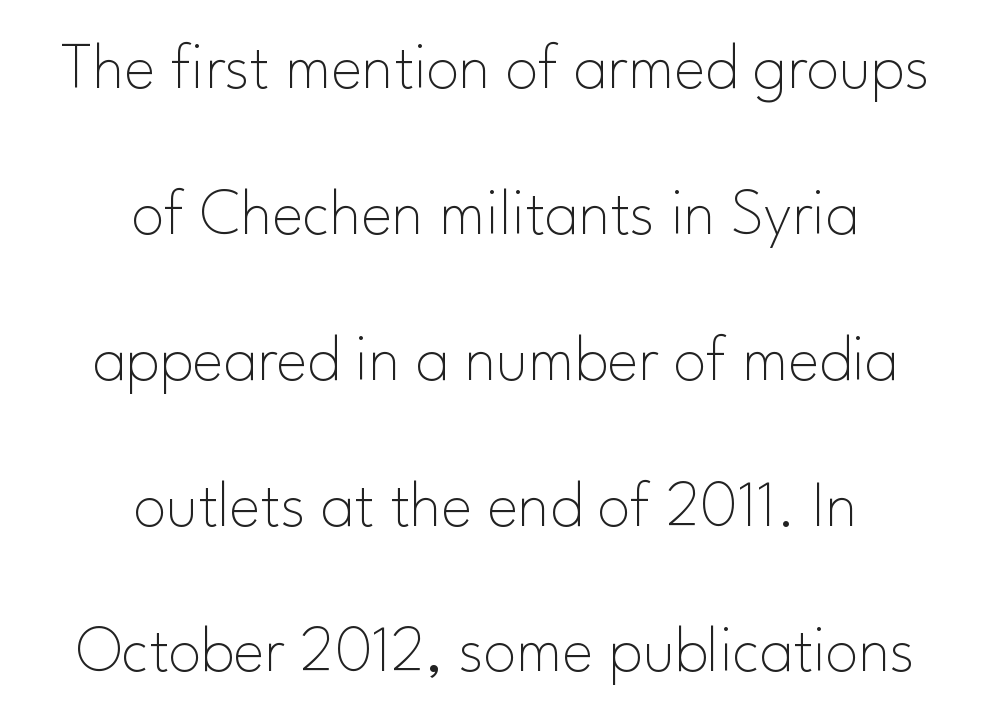
Q: Is the text bold? A: No.
Q: Is the text italic (slanted)? A: No, it is upright.
Q: Is the typeface a serif or a sans-serif typeface? A: Sans-serif.
Q: Is the text underlined? A: No.
Q: How is the paragraph aligned? A: Centered.
Q: Is the spacing between letters normal or unusually wide? A: Normal.
Q: Is the spacing between lines tight, normal or loose? A: Loose.
Q: Width (condensed, normal, or wide)? A: Normal.
Q: Stroke contrast? A: Low.
Q: x-height? A: Small.
Q: Monospaced? A: No.
